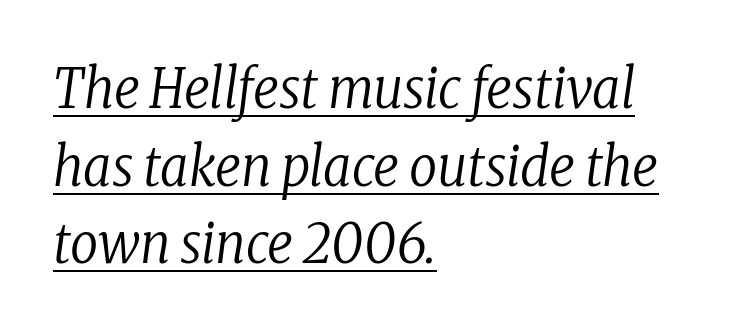
In terms of letterform style, serifs are clearly present. This sample is left-justified, so line endings fall wherever the words run out. Designer's note — italics engaged. Do the characters align in a grid? No, the font is proportional. Does a line run under the words? Yes, clearly.
